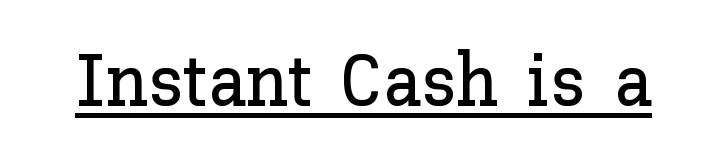
{"italic": "no", "width": "normal", "stroke_contrast": "low", "x_height": "medium", "monospaced": "no", "underline": "yes", "letter_spacing": "normal", "letter_spacing_em": 0.0, "glyph_px": 74}
